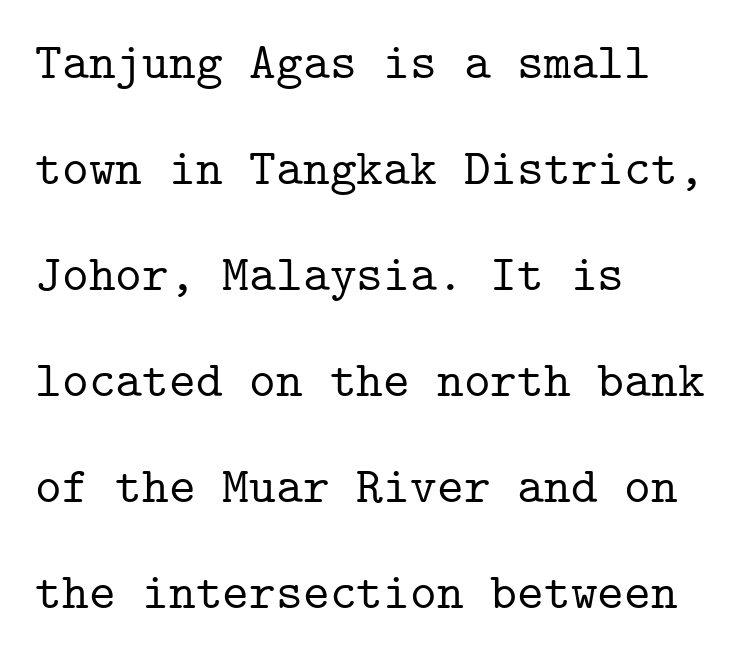
Q: Is the text italic (slanted)? A: No, it is upright.
Q: Is the typeface a serif or a sans-serif typeface? A: Serif.
Q: Is the text underlined? A: No.
Q: How is the paragraph aligned? A: Left-aligned.
Q: Is the spacing between letters normal or unusually wide? A: Normal.
Q: Is the spacing between lines tight, normal or loose? A: Loose.
Q: Width (condensed, normal, or wide)? A: Normal.
Q: Stroke contrast? A: Low.
Q: x-height? A: Medium.
Q: Monospaced? A: Yes.
